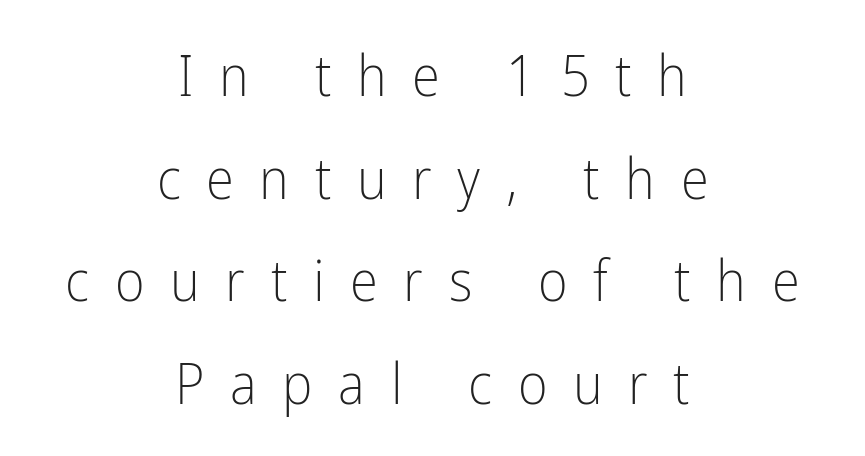
Q: Is the text bold? A: No.
Q: Is the text italic (slanted)? A: No, it is upright.
Q: Is the typeface a serif or a sans-serif typeface? A: Sans-serif.
Q: Is the text underlined? A: No.
Q: How is the paragraph aligned? A: Centered.
Q: Is the spacing between letters normal or unusually wide? A: Unusually wide.
Q: Width (condensed, normal, or wide)? A: Condensed.
Q: Stroke contrast? A: Low.
Q: x-height? A: Medium.
Q: Monospaced? A: No.
